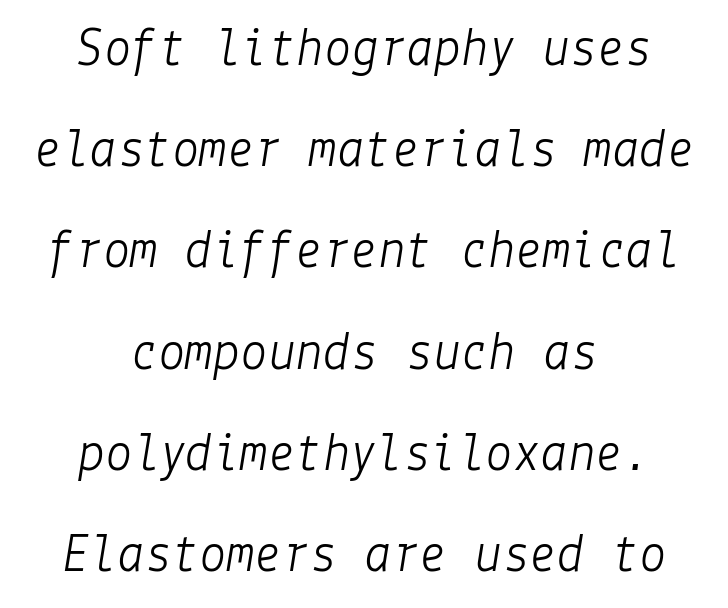
{"italic": "yes", "lean": "right", "slant_degrees": 9, "bold": "no", "weight": "light", "width": "normal", "stroke_contrast": "low", "x_height": "medium", "underline": "no", "align": "center", "line_spacing_ratio": 1.84, "letter_spacing": "normal", "letter_spacing_em": 0.0, "glyph_px": 55}
